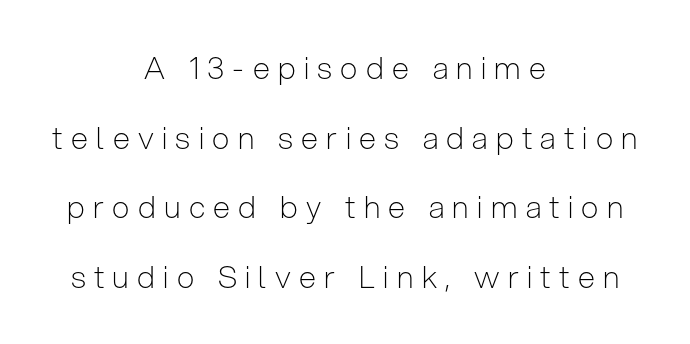
The image shows 31 px light, condensed sans-serif type, upright; set centered, loose line spacing (2.25x), unusually wide letter spacing (+0.27 em), not underlined; low stroke contrast and a medium x-height.
